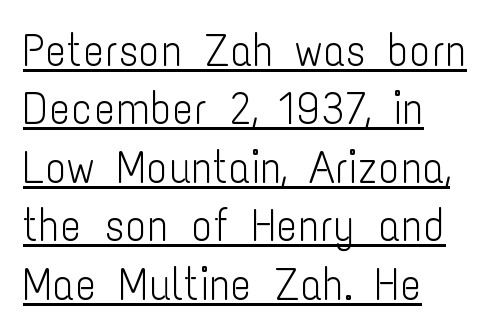
A continuous stroke trails under the words, as in a hyperlink. The face used here is proportionally spaced, like ordinary book or web type. Layout note: lines flush left. Ink coverage per letter is moderate at most.
